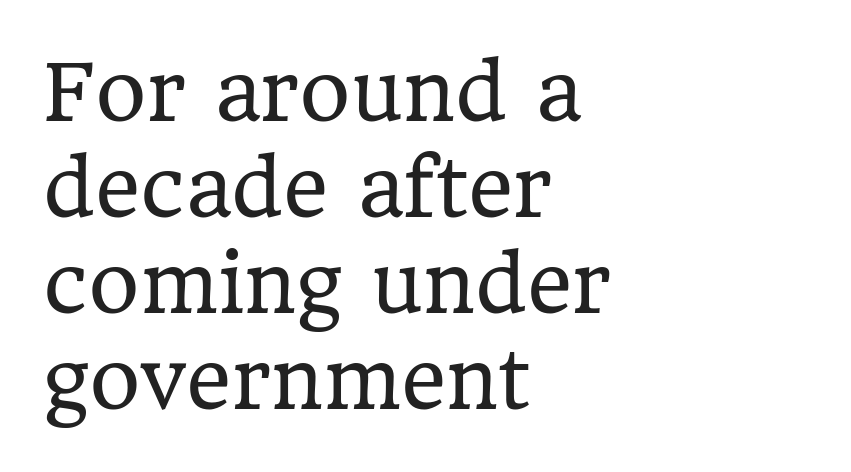
Q: Is the text bold? A: No.
Q: Is the text italic (slanted)? A: No, it is upright.
Q: Is the typeface a serif or a sans-serif typeface? A: Serif.
Q: Is the text underlined? A: No.
Q: How is the paragraph aligned? A: Left-aligned.
Q: Is the spacing between letters normal or unusually wide? A: Normal.
Q: Width (condensed, normal, or wide)? A: Normal.
Q: Stroke contrast? A: Low.
Q: x-height? A: Medium.
Q: Monospaced? A: No.
